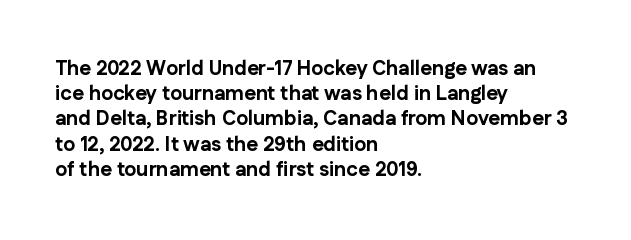
{"italic": "no", "bold": "yes", "underline": "no", "align": "left", "line_spacing": "normal", "line_spacing_ratio": 1.26, "letter_spacing": "normal", "letter_spacing_em": 0.0, "glyph_px": 20}
